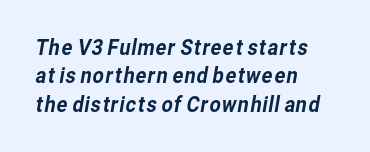
Q: Is the text underlined? A: No.
Q: How is the paragraph aligned? A: Left-aligned.
Q: Is the spacing between letters normal or unusually wide? A: Normal.
Q: Is the spacing between lines tight, normal or loose? A: Normal.
